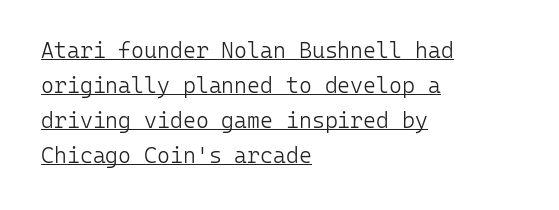
{"italic": "no", "bold": "no", "underline": "yes", "align": "left", "line_spacing": "normal", "line_spacing_ratio": 1.59, "letter_spacing": "normal", "letter_spacing_em": 0.0, "glyph_px": 22}
